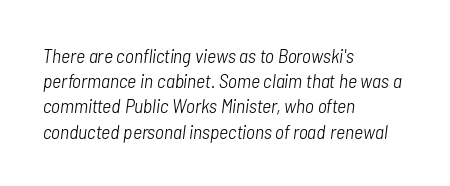
{"italic": "yes", "lean": "right", "slant_degrees": 7, "bold": "no", "underline": "no", "align": "left", "line_spacing": "normal", "line_spacing_ratio": 1.26, "letter_spacing": "normal", "letter_spacing_em": 0.0, "glyph_px": 20}
